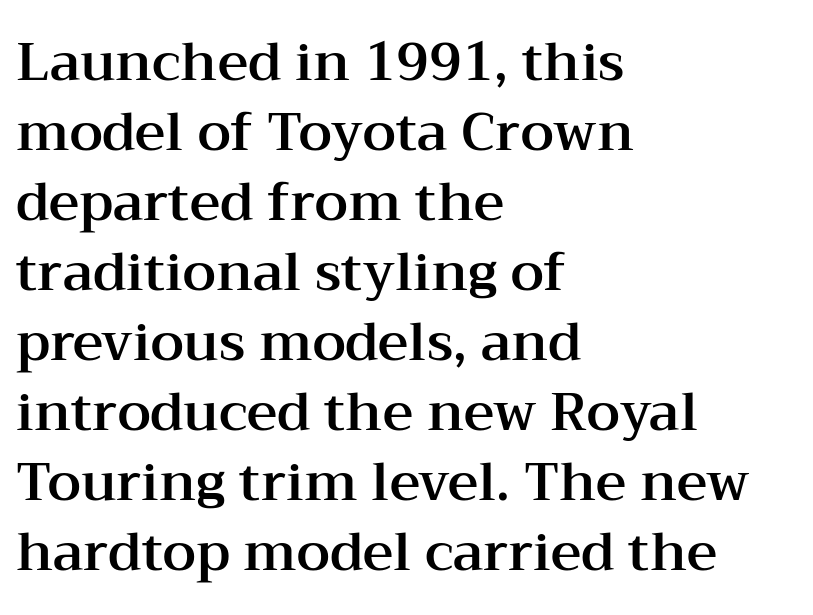
{"serif": "yes", "italic": "no", "width": "wide", "stroke_contrast": "medium", "x_height": "medium", "monospaced": "no", "underline": "no", "align": "left", "line_spacing": "normal", "line_spacing_ratio": 1.32, "letter_spacing": "normal", "letter_spacing_em": 0.0, "glyph_px": 53}
